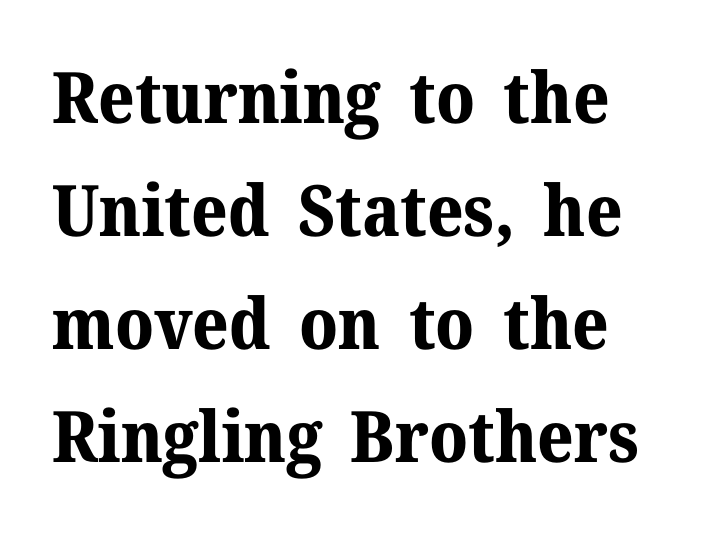
Q: Is the text bold? A: Yes.
Q: Is the text italic (slanted)? A: No, it is upright.
Q: Is the typeface a serif or a sans-serif typeface? A: Serif.
Q: Is the text underlined? A: No.
Q: Is the spacing between letters normal or unusually wide? A: Normal.
Q: Is the spacing between lines tight, normal or loose? A: Normal.
Q: Width (condensed, normal, or wide)? A: Normal.
Q: Stroke contrast? A: Medium.
Q: x-height? A: Medium.
Q: Monospaced? A: No.
